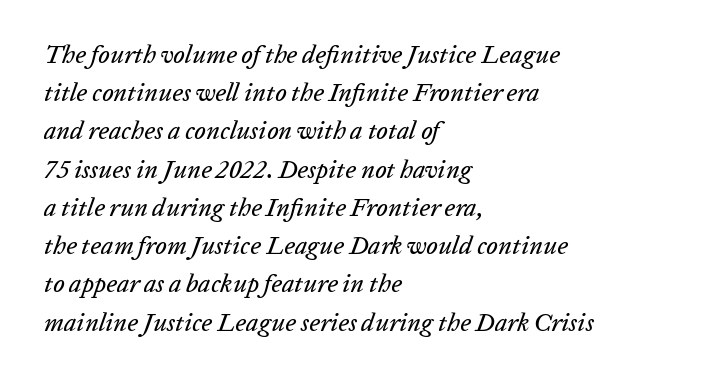
Caption: standard tracking, unaltered. Quick note: underline off. These lines are set flush left with a ragged right edge. Quick note: interline space is typical.
